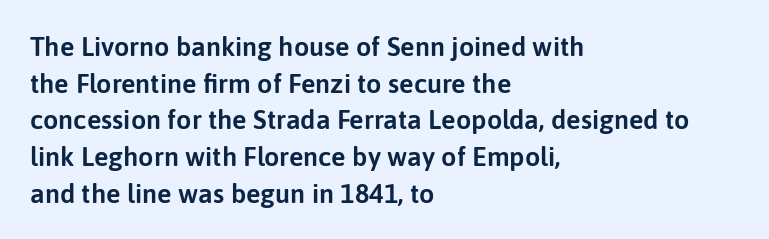
Alignment: flush left. The lettering stays uniformly vertical, giving the passage a roman look. The block of text has a typical density, with ordinary space between rows. Beneath every word, the page is bare. Compared with typical body copy, the letter spacing here is the same.
